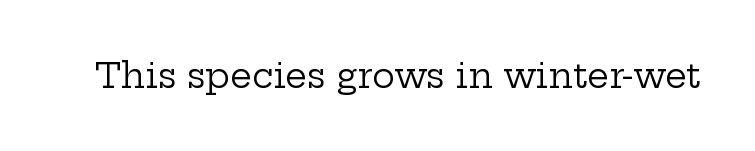
{"serif": "yes", "italic": "no", "bold": "no", "weight": "regular", "width": "wide", "stroke_contrast": "low", "x_height": "medium", "monospaced": "no", "underline": "no", "letter_spacing": "normal", "letter_spacing_em": 0.0, "glyph_px": 34}
